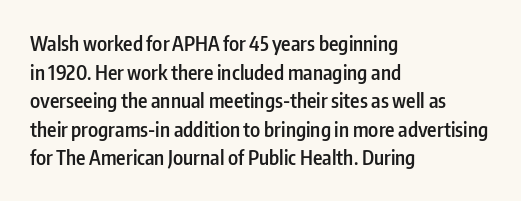
Q: Is the text bold? A: Semi-bold.
Q: Is the text italic (slanted)? A: No, it is upright.
Q: Is the text underlined? A: No.
Q: How is the paragraph aligned? A: Left-aligned.
Q: Is the spacing between letters normal or unusually wide? A: Normal.
Q: Is the spacing between lines tight, normal or loose? A: Normal.
